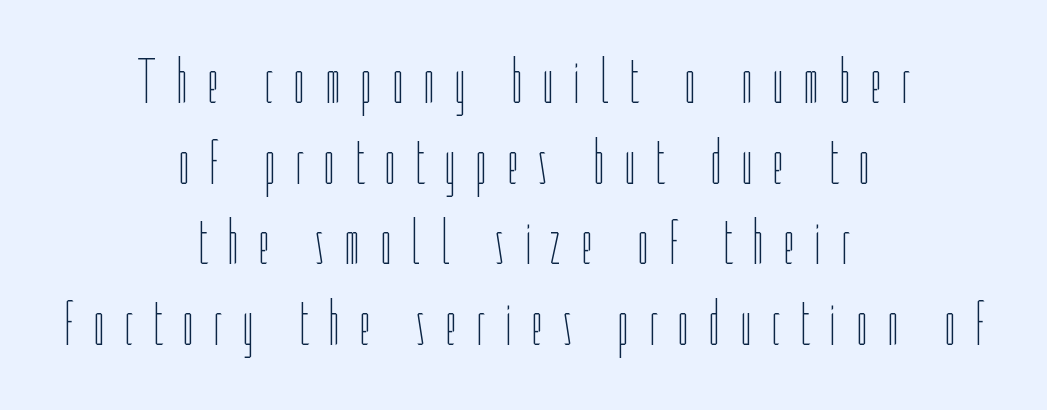
Q: Is the text bold? A: No.
Q: Is the text italic (slanted)? A: No, it is upright.
Q: Is the text underlined? A: No.
Q: How is the paragraph aligned? A: Centered.
Q: Is the spacing between letters normal or unusually wide? A: Unusually wide.
Q: Is the spacing between lines tight, normal or loose? A: Normal.
Q: Width (condensed, normal, or wide)? A: Condensed.
Q: Stroke contrast? A: Low.
Q: x-height? A: Medium.
Q: Monospaced? A: No.
